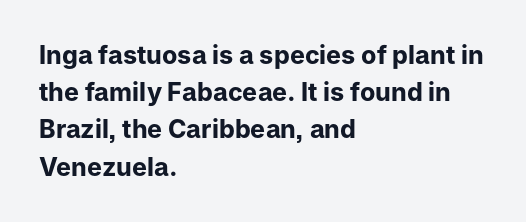
Q: Is the text bold? A: Yes.
Q: Is the text italic (slanted)? A: No, it is upright.
Q: Is the text underlined? A: No.
Q: How is the paragraph aligned? A: Left-aligned.
Q: Is the spacing between letters normal or unusually wide? A: Normal.
Q: Is the spacing between lines tight, normal or loose? A: Normal.
